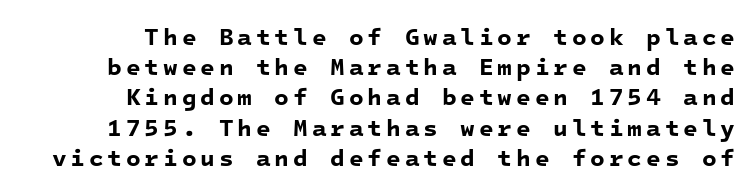
Q: Is the text bold? A: Yes.
Q: Is the text underlined? A: No.
Q: How is the paragraph aligned? A: Right-aligned.
Q: Is the spacing between lines tight, normal or loose? A: Normal.
